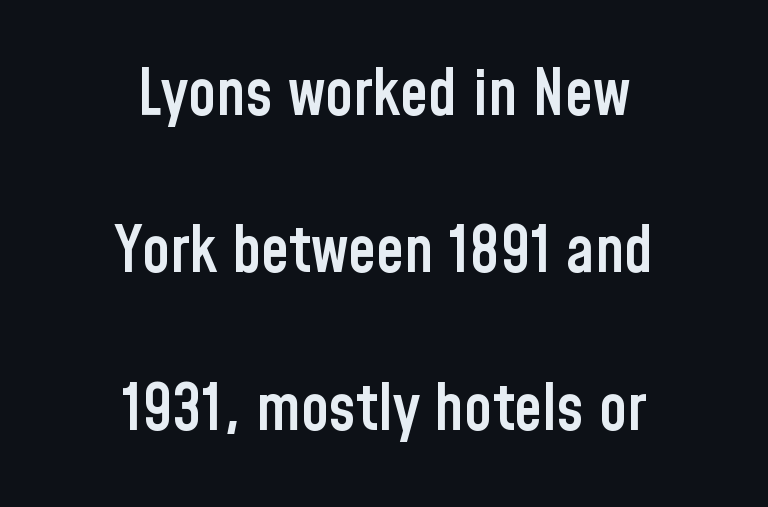
The image shows 64 px semibold, condensed sans-serif type, upright; set centered, loose line spacing (2.46x), normal letter spacing, not underlined; low stroke contrast and a medium x-height.
